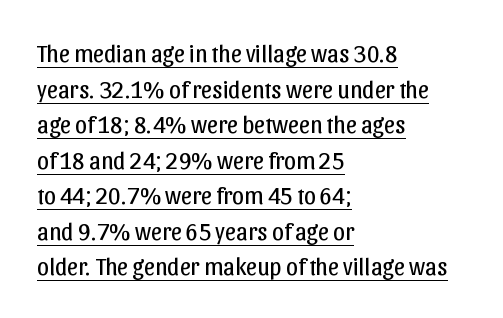
The image shows 24 px text type, upright; set left-aligned, normal line spacing (1.48x), normal letter spacing, underlined.
